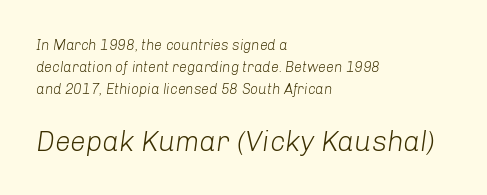
If you squint, the bottom block still reads clearly — it's the larger of the two. The lines are quadded left. This sample has the flowing, uneven cadence of proportional lettering. The specimen reads as italic at a glance.
